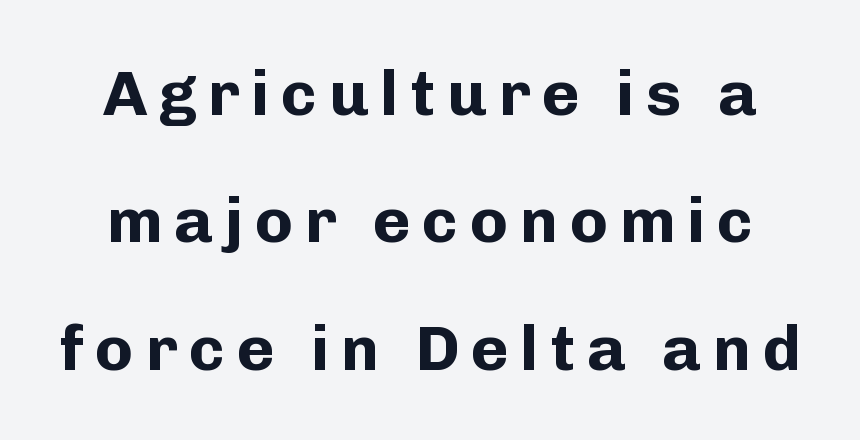
The image shows 64 px bold sans-serif type, upright; set loose line spacing (1.99x), not underlined; low stroke contrast and a medium x-height.
